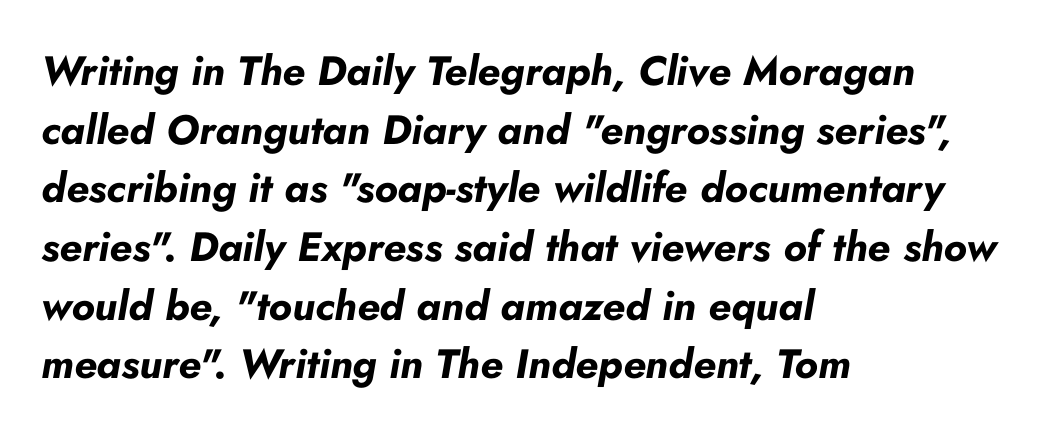
The image shows 41 px bold type, italic (leaning right); set left-aligned, normal line spacing (1.43x), normal letter spacing, not underlined; low stroke contrast and a small x-height.
